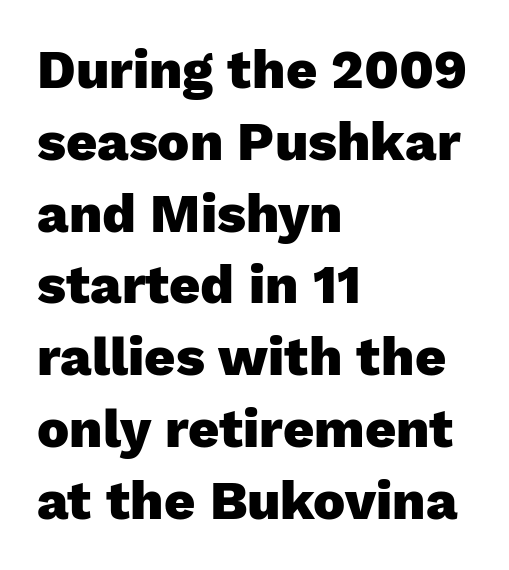
{"serif": "no", "italic": "no", "bold": "yes", "weight": "heavy", "width": "normal", "stroke_contrast": "low", "x_height": "medium", "monospaced": "no", "underline": "no", "align": "left", "line_spacing": "normal", "line_spacing_ratio": 1.33, "letter_spacing": "normal", "letter_spacing_em": 0.0, "glyph_px": 54}
